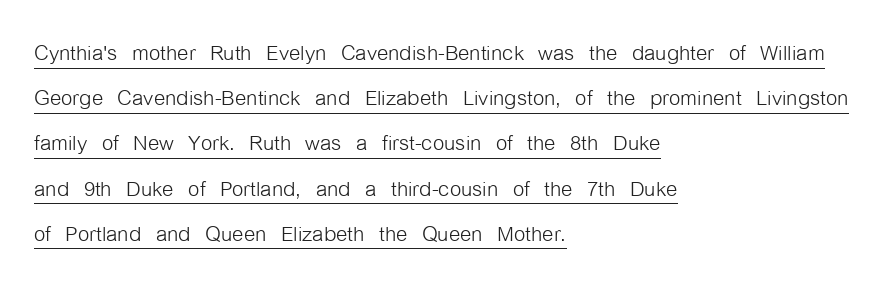
{"serif": "no", "italic": "no", "bold": "no", "weight": "light", "width": "condensed", "stroke_contrast": "low", "x_height": "medium", "monospaced": "no", "underline": "yes", "align": "left", "line_spacing": "normal", "line_spacing_ratio": 1.56, "letter_spacing": "normal", "letter_spacing_em": 0.0, "glyph_px": 29}
